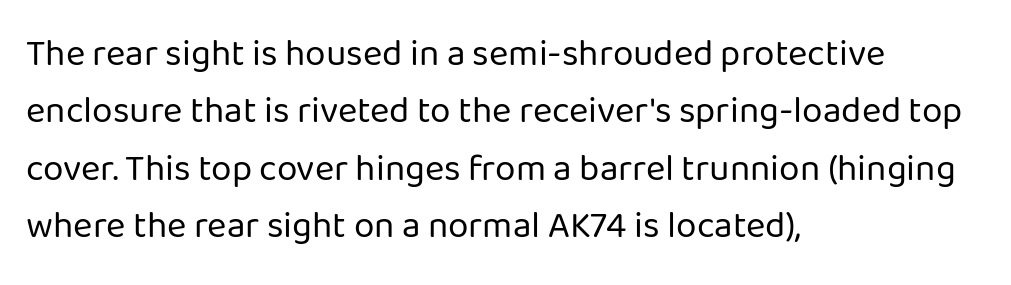
Q: Is the text bold? A: No.
Q: Is the text italic (slanted)? A: No, it is upright.
Q: Is the typeface a serif or a sans-serif typeface? A: Sans-serif.
Q: Is the text underlined? A: No.
Q: How is the paragraph aligned? A: Left-aligned.
Q: Is the spacing between letters normal or unusually wide? A: Normal.
Q: Is the spacing between lines tight, normal or loose? A: Normal.
Q: Width (condensed, normal, or wide)? A: Normal.
Q: Stroke contrast? A: Low.
Q: x-height? A: Medium.
Q: Monospaced? A: No.
